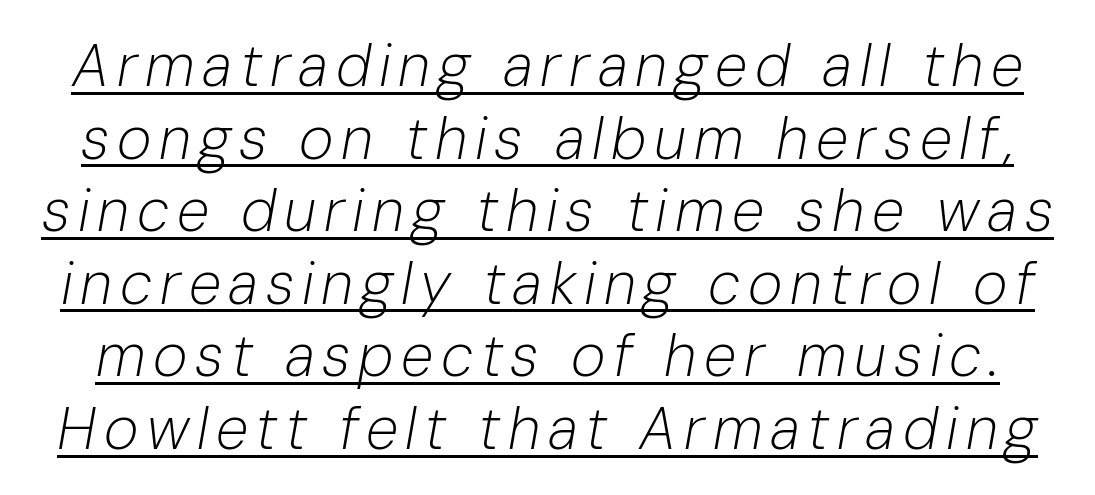
Q: Is the text bold? A: No.
Q: Is the text italic (slanted)? A: Yes, it leans right by about 10 degrees.
Q: Is the text underlined? A: Yes.
Q: Width (condensed, normal, or wide)? A: Normal.
Q: Stroke contrast? A: Low.
Q: x-height? A: Medium.
Q: Monospaced? A: No.
